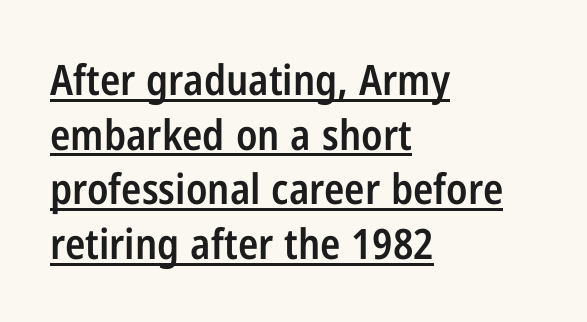
The image shows 42 px semibold, condensed sans-serif type, upright; set left-aligned, normal line spacing (1.3x), normal letter spacing, underlined; low stroke contrast and a medium x-height.
